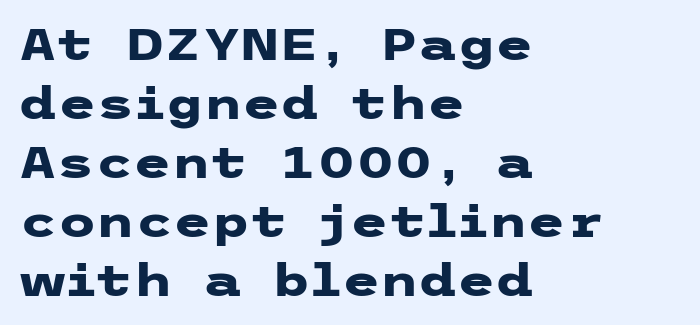
Q: Is the text bold? A: Yes.
Q: Is the text italic (slanted)? A: No, it is upright.
Q: Is the typeface a serif or a sans-serif typeface? A: Sans-serif.
Q: Is the text underlined? A: No.
Q: How is the paragraph aligned? A: Left-aligned.
Q: Is the spacing between letters normal or unusually wide? A: Normal.
Q: Is the spacing between lines tight, normal or loose? A: Normal.
Q: Width (condensed, normal, or wide)? A: Wide.
Q: Stroke contrast? A: Low.
Q: x-height? A: Medium.
